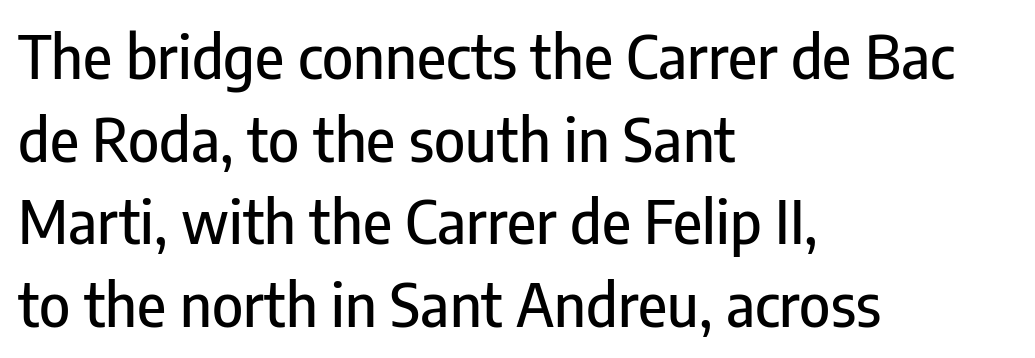
Q: Is the text italic (slanted)? A: No, it is upright.
Q: Is the typeface a serif or a sans-serif typeface? A: Sans-serif.
Q: Is the text underlined? A: No.
Q: How is the paragraph aligned? A: Left-aligned.
Q: Is the spacing between letters normal or unusually wide? A: Normal.
Q: Is the spacing between lines tight, normal or loose? A: Normal.
Q: Width (condensed, normal, or wide)? A: Condensed.
Q: Stroke contrast? A: Low.
Q: x-height? A: Medium.
Q: Monospaced? A: No.
